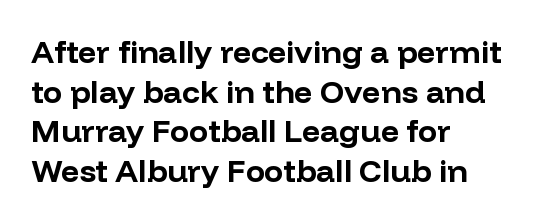
{"serif": "no", "italic": "no", "bold": "yes", "weight": "bold", "width": "normal", "stroke_contrast": "low", "x_height": "medium", "monospaced": "no", "underline": "no", "align": "left", "line_spacing_ratio": 1.24, "letter_spacing": "normal", "letter_spacing_em": 0.0, "glyph_px": 32}
